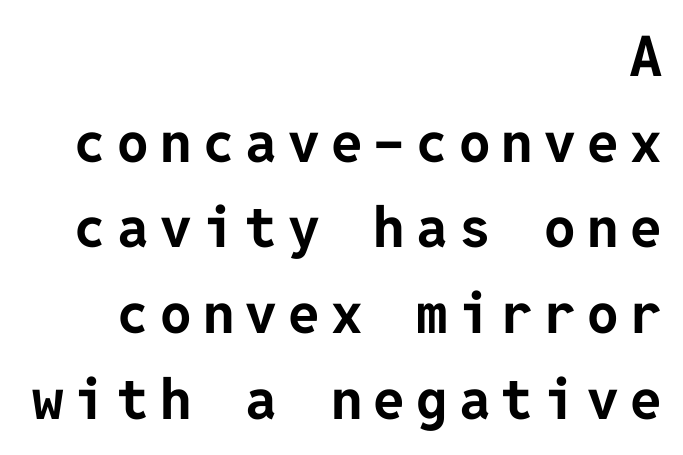
Heavy-handed strokes throughout: this text is bold. I'd call this a sans setting — the letters go barefoot. The lettering holds an erect, upright posture throughout. Rule under the text: the space is simply empty. Compared with typical paragraphs, the rows here are spaced about the same. A flush-right, rag-left setting is used for this passage.
